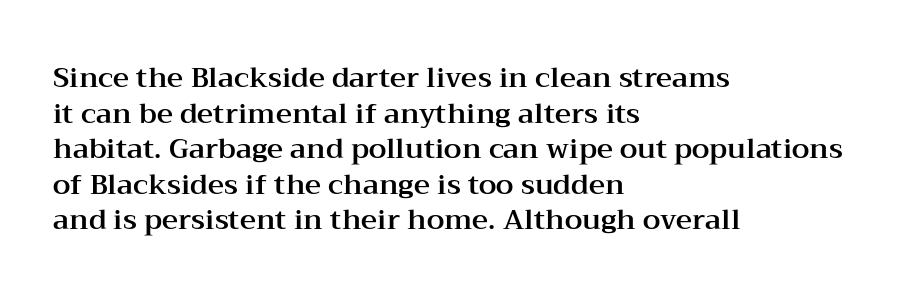
Q: Is the text italic (slanted)? A: No, it is upright.
Q: Is the typeface a serif or a sans-serif typeface? A: Serif.
Q: Is the text underlined? A: No.
Q: How is the paragraph aligned? A: Left-aligned.
Q: Is the spacing between letters normal or unusually wide? A: Normal.
Q: Is the spacing between lines tight, normal or loose? A: Normal.
Q: Width (condensed, normal, or wide)? A: Wide.
Q: Stroke contrast? A: Medium.
Q: x-height? A: Medium.
Q: Monospaced? A: No.
